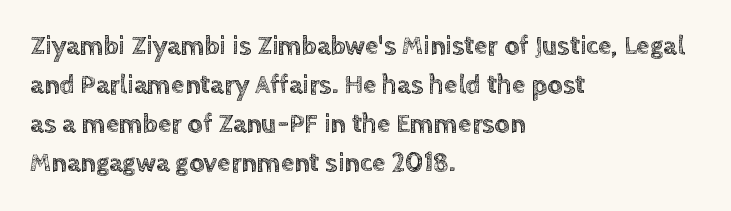
{"italic": "no", "underline": "no", "align": "left", "line_spacing": "normal", "line_spacing_ratio": 1.45, "letter_spacing": "normal", "letter_spacing_em": 0.0, "glyph_px": 27}
